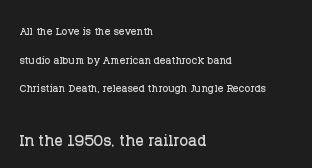
The image shows 21 px text type, upright; set left-aligned, loose line spacing (2.05x), normal letter spacing, not underlined; the second (bottom) block is 1.5x larger.
